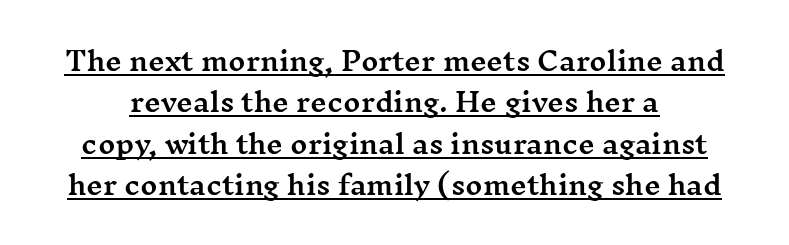
The image shows 26 px text type, upright; set centered, normal line spacing (1.59x), normal letter spacing, underlined.
